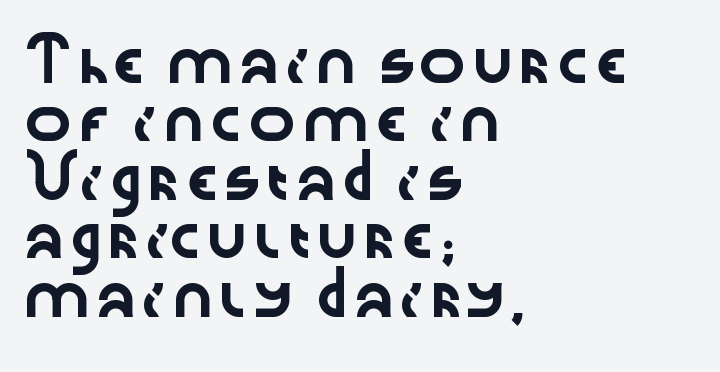
The image shows 40 px wide sans-serif type, upright; set left-aligned, normal line spacing (1.46x), normal letter spacing, not underlined; low stroke contrast and a medium x-height.
